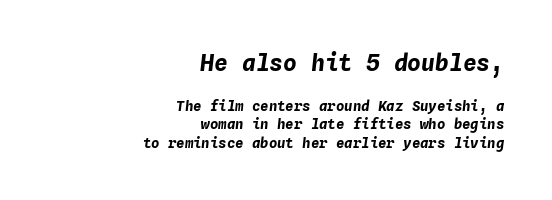
The image shows 23 px bold type, italic (leaning right); set right-aligned, normal line spacing (1.32x), normal letter spacing, not underlined; the first (top) block is 1.64x larger.
